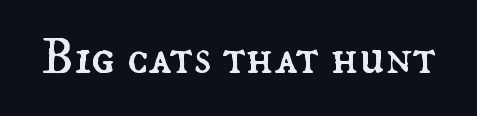
The zone under the glyphs is completely vacant. Spacing between characters is what you'd get straight out of the box. Every stem runs plumb, perpendicular to the baseline. Proportional: the letters do not fall into vertical columns. Stroke thickness stays within the range of a standard reading face or lighter.
